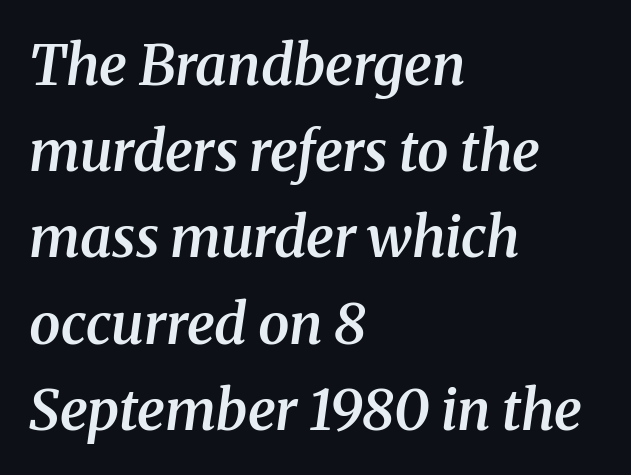
Q: Is the text bold? A: Semi-bold.
Q: Is the text italic (slanted)? A: Yes, it leans right by about 8 degrees.
Q: Is the typeface a serif or a sans-serif typeface? A: Serif.
Q: Is the text underlined? A: No.
Q: How is the paragraph aligned? A: Left-aligned.
Q: Is the spacing between letters normal or unusually wide? A: Normal.
Q: Is the spacing between lines tight, normal or loose? A: Normal.
Q: Width (condensed, normal, or wide)? A: Normal.
Q: Stroke contrast? A: Medium.
Q: x-height? A: Medium.
Q: Monospaced? A: No.
